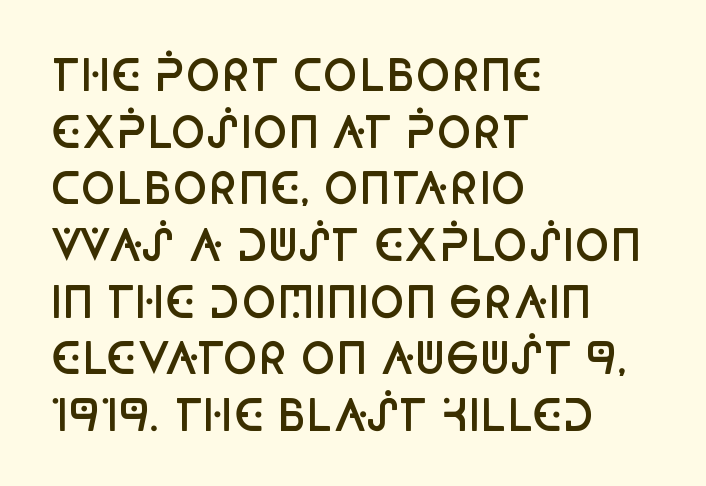
{"serif": "no", "italic": "no", "bold": "semi", "weight": "semibold", "width": "condensed", "stroke_contrast": "low", "x_height": "large", "monospaced": "no", "underline": "no", "align": "left", "line_spacing": "normal", "line_spacing_ratio": 1.35, "letter_spacing": "normal", "letter_spacing_em": 0.0, "glyph_px": 42}
